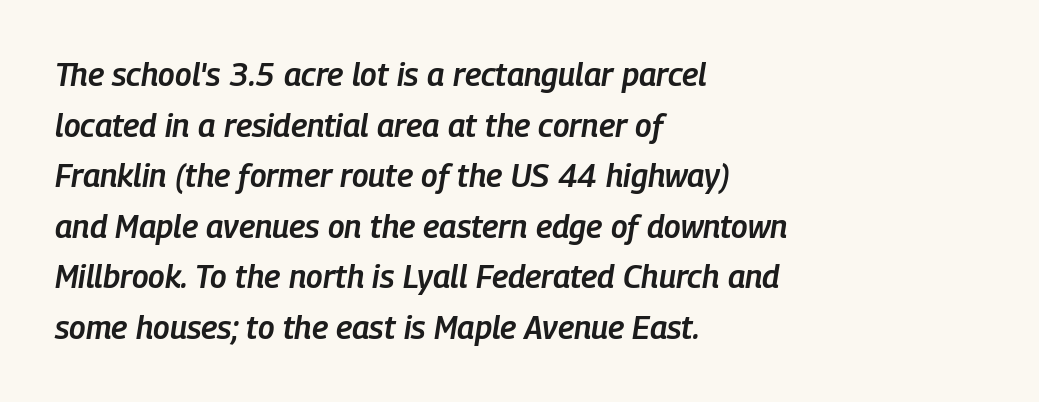
Q: Is the text bold? A: Semi-bold.
Q: Is the text italic (slanted)? A: Yes, it leans right by about 9 degrees.
Q: Is the text underlined? A: No.
Q: How is the paragraph aligned? A: Left-aligned.
Q: Is the spacing between letters normal or unusually wide? A: Normal.
Q: Is the spacing between lines tight, normal or loose? A: Normal.
Q: Width (condensed, normal, or wide)? A: Condensed.
Q: Stroke contrast? A: Low.
Q: x-height? A: Medium.
Q: Monospaced? A: No.
